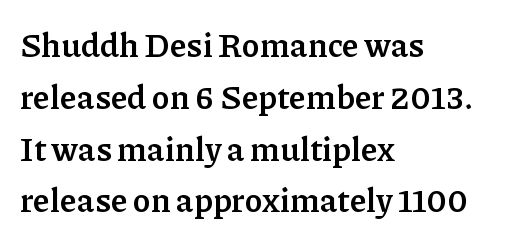
Unmarked baselines from the first word to the last. Is the letter spacing exaggerated? No — it looks like the ordinary default. One-word summary of the alignment: left. Leading matches the norm, producing a regular column.
